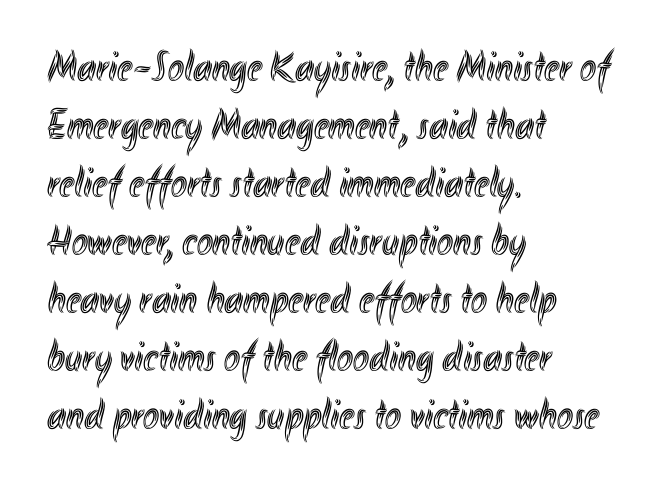
Q: Is the text italic (slanted)? A: Yes.
Q: Is the text underlined? A: No.
Q: How is the paragraph aligned? A: Left-aligned.
Q: Is the spacing between letters normal or unusually wide? A: Normal.
Q: Is the spacing between lines tight, normal or loose? A: Normal.
Q: Width (condensed, normal, or wide)? A: Condensed.
Q: x-height? A: Small.
Q: Monospaced? A: No.
